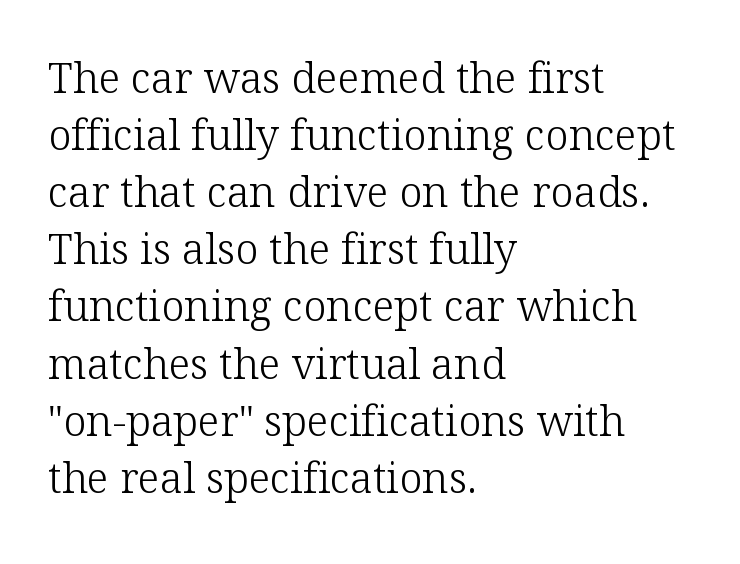
The image shows 42 px light serif type, upright; set left-aligned, normal line spacing (1.36x), normal letter spacing, not underlined; low stroke contrast and a medium x-height.
